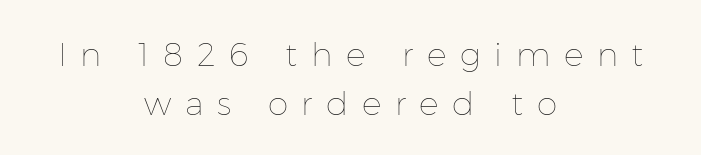
The words here are not underlined. Heft: none added — not bold. Tracking value appears strongly positive — letters spread wide. Both edges are ragged and mirror each other, which tells us the setting is centered. A typesetter would call this proportional, since set widths differ per character. The letters stand upright; this is a roman face.
